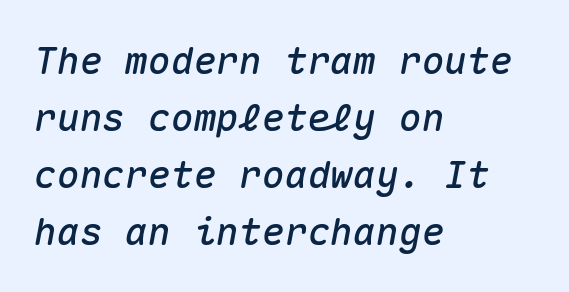
This sample uses plain, unmodified letter spacing. Nobody drew a line under any word here. A typesetter would mark this as italic. Visually the block forms a straight wall on the left and a jagged coastline on the right.
